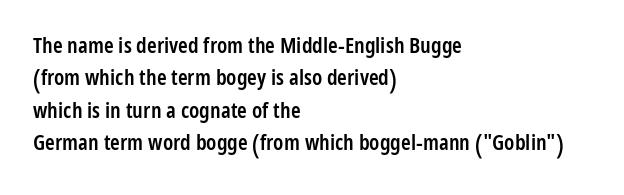
Q: Is the text bold? A: Semi-bold.
Q: Is the text italic (slanted)? A: No, it is upright.
Q: Is the text underlined? A: No.
Q: How is the paragraph aligned? A: Left-aligned.
Q: Is the spacing between letters normal or unusually wide? A: Normal.
Q: Is the spacing between lines tight, normal or loose? A: Normal.
